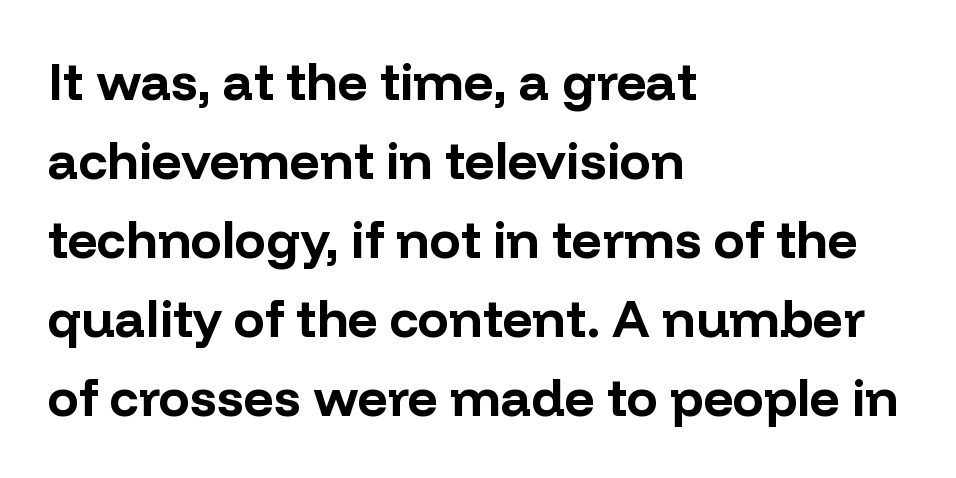
{"serif": "no", "italic": "no", "bold": "yes", "weight": "bold", "width": "normal", "stroke_contrast": "low", "x_height": "medium", "monospaced": "no", "underline": "no", "align": "left", "line_spacing": "normal", "line_spacing_ratio": 1.52, "letter_spacing": "normal", "letter_spacing_em": 0.0, "glyph_px": 52}
